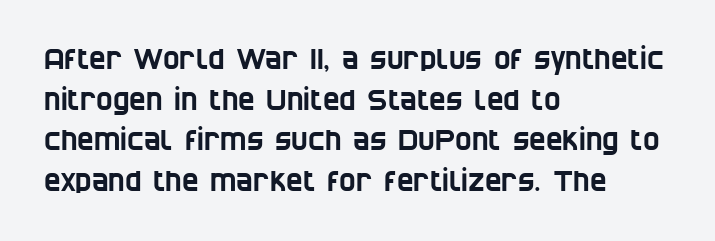
The image shows 28 px condensed sans-serif type; set left-aligned, normal line spacing (1.45x), normal letter spacing, not underlined; low stroke contrast and a large x-height.
